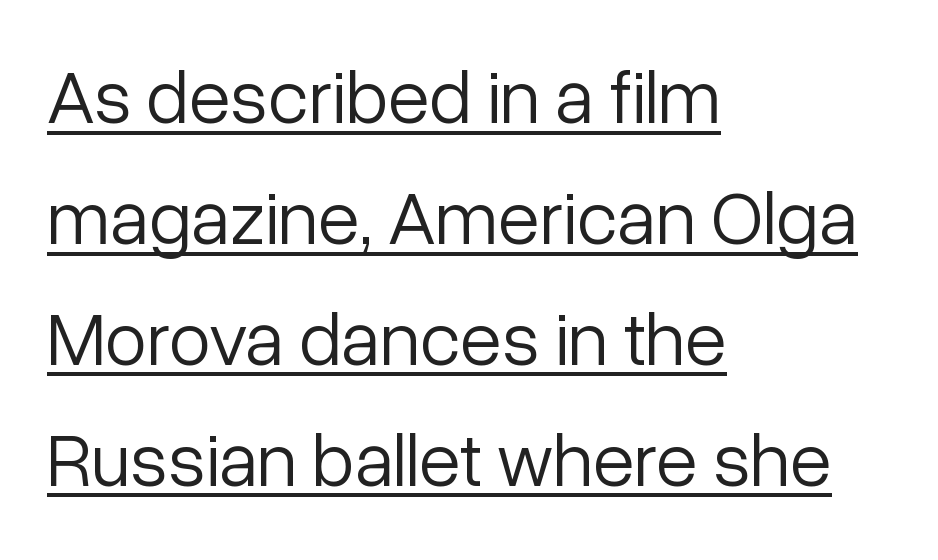
The image shows 76 px light sans-serif type, upright; set left-aligned, normal line spacing (1.59x), normal letter spacing, underlined; low stroke contrast and a medium x-height.
